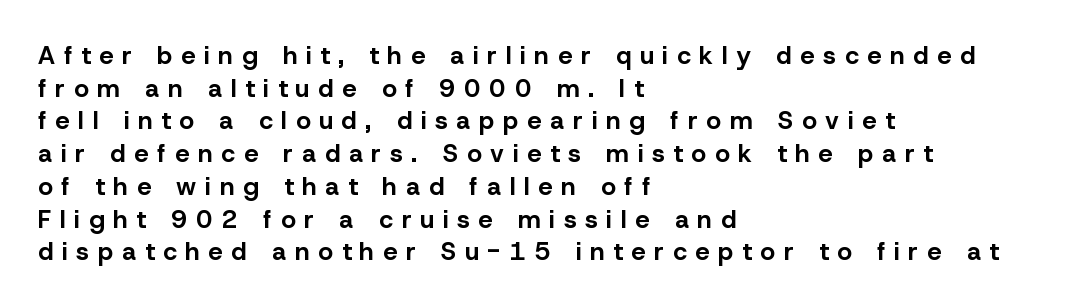
Ascenders rise straight up at ninety degrees. Notice how descenders clear the ascenders below comfortably — that's standard leading. Pretty heavy lettering here — definitely bold. Type without underlining.
